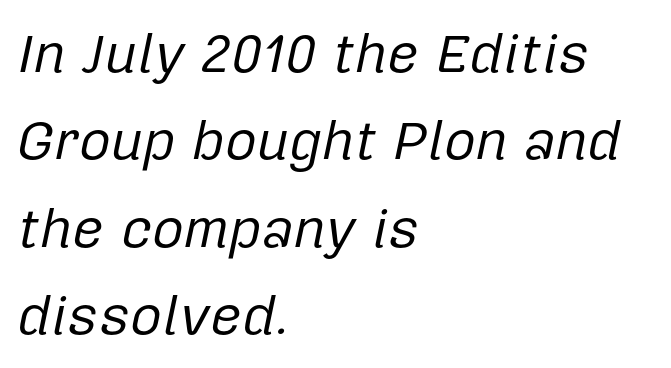
The image shows 55 px regular-weight type, italic (leaning right); set left-aligned, normal line spacing (1.59x), normal letter spacing, not underlined; low stroke contrast and a medium x-height.
